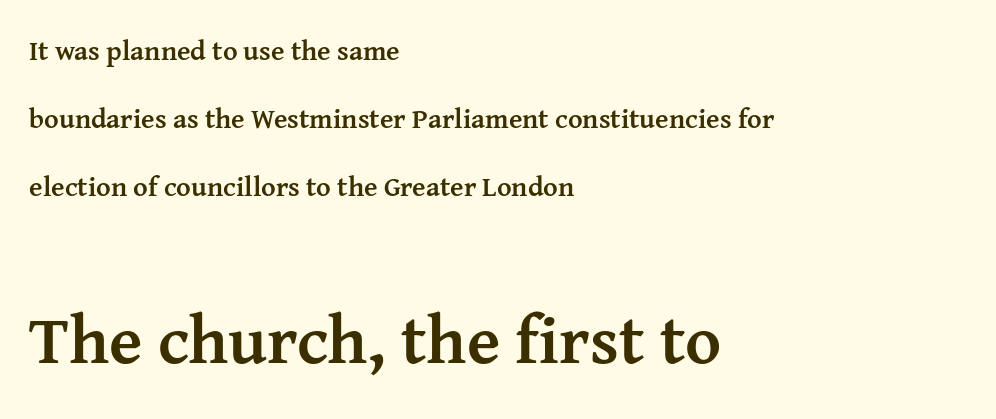
{"serif": "yes", "italic": "no", "bold": "yes", "weight": "semibold", "width": "normal", "stroke_contrast": "medium", "x_height": "medium", "monospaced": "no", "underline": "no", "align": "left", "line_spacing": "loose", "line_spacing_ratio": 2.42, "letter_spacing": "normal", "letter_spacing_em": 0.0, "larger_block": "second", "size_ratio": 2.46, "glyph_px": 69}
